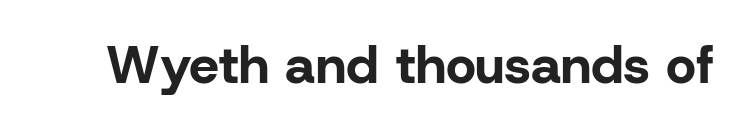
{"serif": "no", "italic": "no", "bold": "yes", "weight": "bold", "width": "normal", "stroke_contrast": "low", "x_height": "medium", "monospaced": "no", "underline": "no", "letter_spacing": "normal", "letter_spacing_em": 0.0, "glyph_px": 53}
